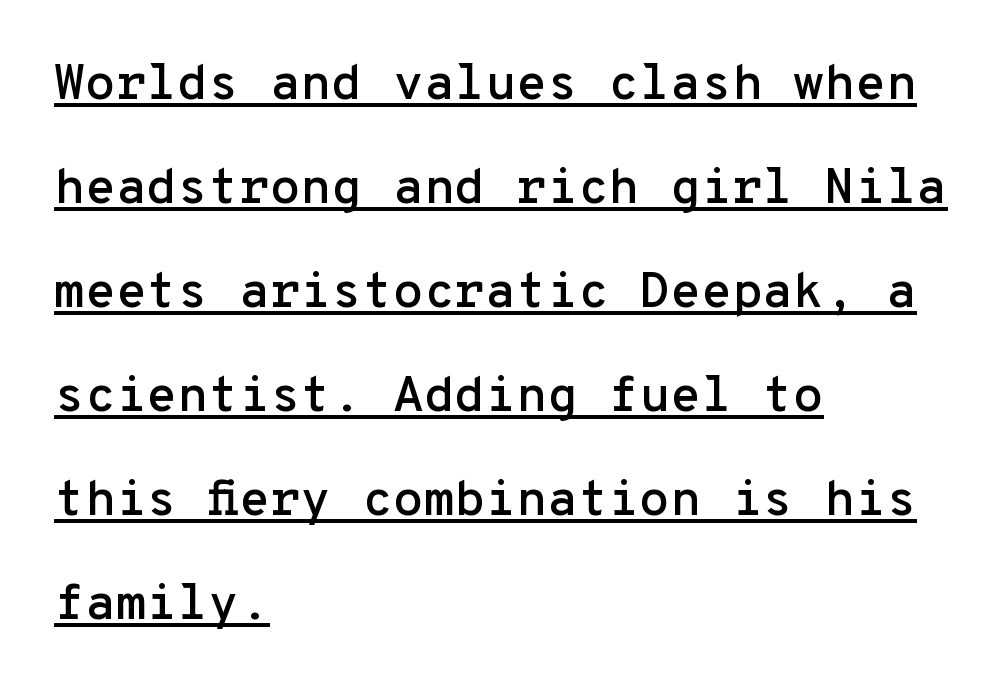
Q: Is the text italic (slanted)? A: No, it is upright.
Q: Is the typeface a serif or a sans-serif typeface? A: Sans-serif.
Q: Is the text underlined? A: Yes.
Q: How is the paragraph aligned? A: Left-aligned.
Q: Is the spacing between letters normal or unusually wide? A: Normal.
Q: Is the spacing between lines tight, normal or loose? A: Loose.
Q: Width (condensed, normal, or wide)? A: Normal.
Q: Stroke contrast? A: Low.
Q: x-height? A: Medium.
Q: Monospaced? A: Yes.
